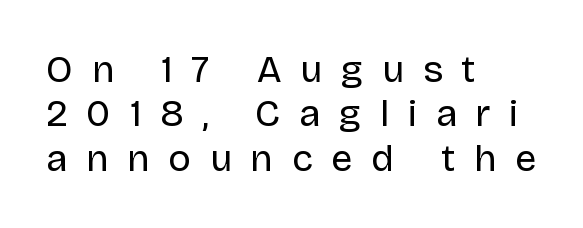
{"serif": "no", "italic": "no", "bold": "no", "weight": "regular", "width": "normal", "stroke_contrast": "low", "x_height": "large", "monospaced": "no", "underline": "no", "align": "left", "line_spacing_ratio": 1.17, "letter_spacing": "wide", "letter_spacing_em": 0.49, "glyph_px": 38}
